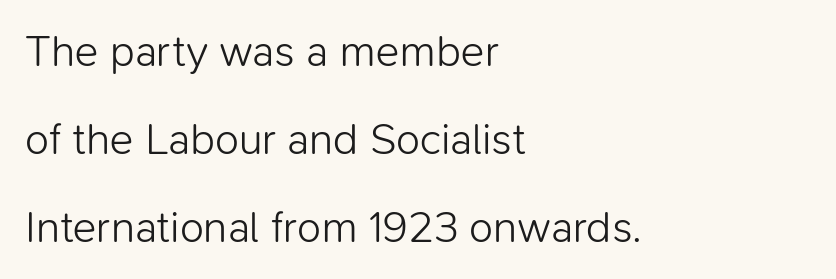
The image shows 44 px light sans-serif type, upright; set left-aligned, loose line spacing (2.0x), normal letter spacing, not underlined; low stroke contrast and a medium x-height.
